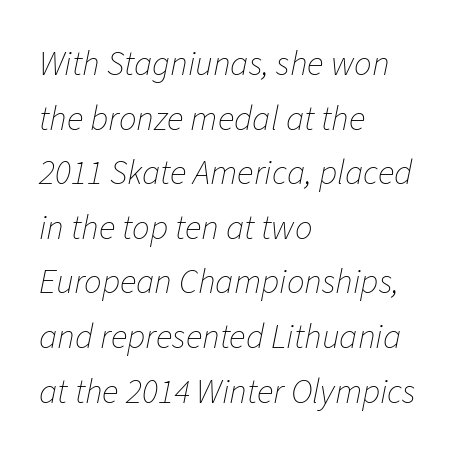
The image shows 35 px thin type, italic (leaning right); set left-aligned, normal line spacing (1.56x), normal letter spacing, not underlined; low stroke contrast and a medium x-height.
